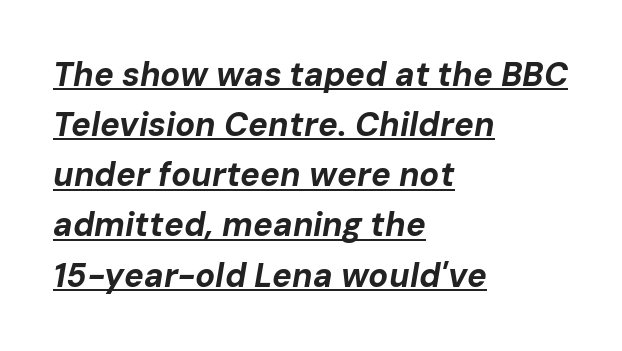
A baseline rule has been typeset under these characters. Would a proofreader flag this as italicized? Yes. Between one letter and the next there's only the usual sliver of space. Does the copy run flush right? No — it runs flush left. What's the leading like? Ordinary, nothing unusual.
